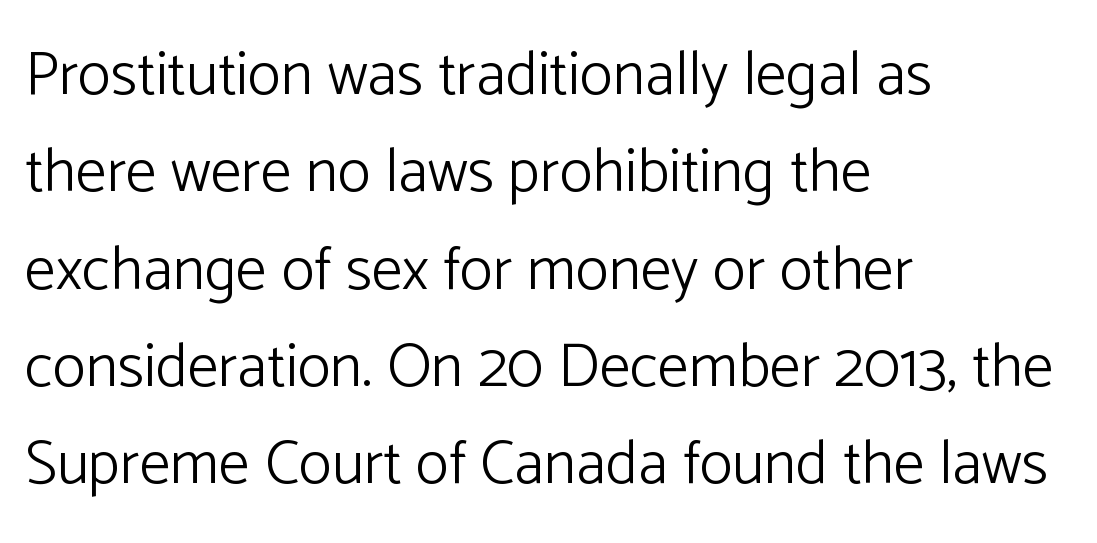
Q: Is the text bold? A: No.
Q: Is the text italic (slanted)? A: No, it is upright.
Q: Is the typeface a serif or a sans-serif typeface? A: Sans-serif.
Q: Is the text underlined? A: No.
Q: How is the paragraph aligned? A: Left-aligned.
Q: Is the spacing between letters normal or unusually wide? A: Normal.
Q: Is the spacing between lines tight, normal or loose? A: Normal.
Q: Width (condensed, normal, or wide)? A: Normal.
Q: Stroke contrast? A: Low.
Q: x-height? A: Medium.
Q: Monospaced? A: No.
